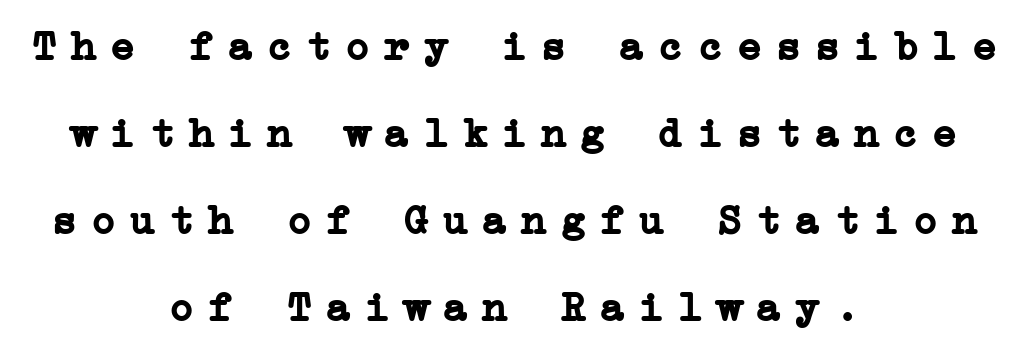
{"serif": "yes", "italic": "no", "bold": "yes", "weight": "semibold", "width": "normal", "stroke_contrast": "low", "x_height": "medium", "underline": "no", "align": "center", "line_spacing": "loose", "line_spacing_ratio": 2.07, "letter_spacing": "wide", "letter_spacing_em": 0.33, "glyph_px": 42}
